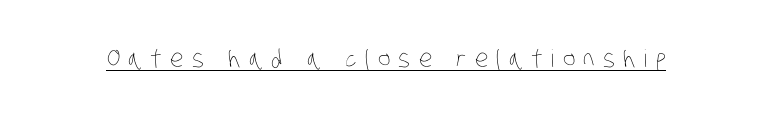
The image shows 24 px text type; set unusually wide letter spacing (+0.35 em), underlined.
